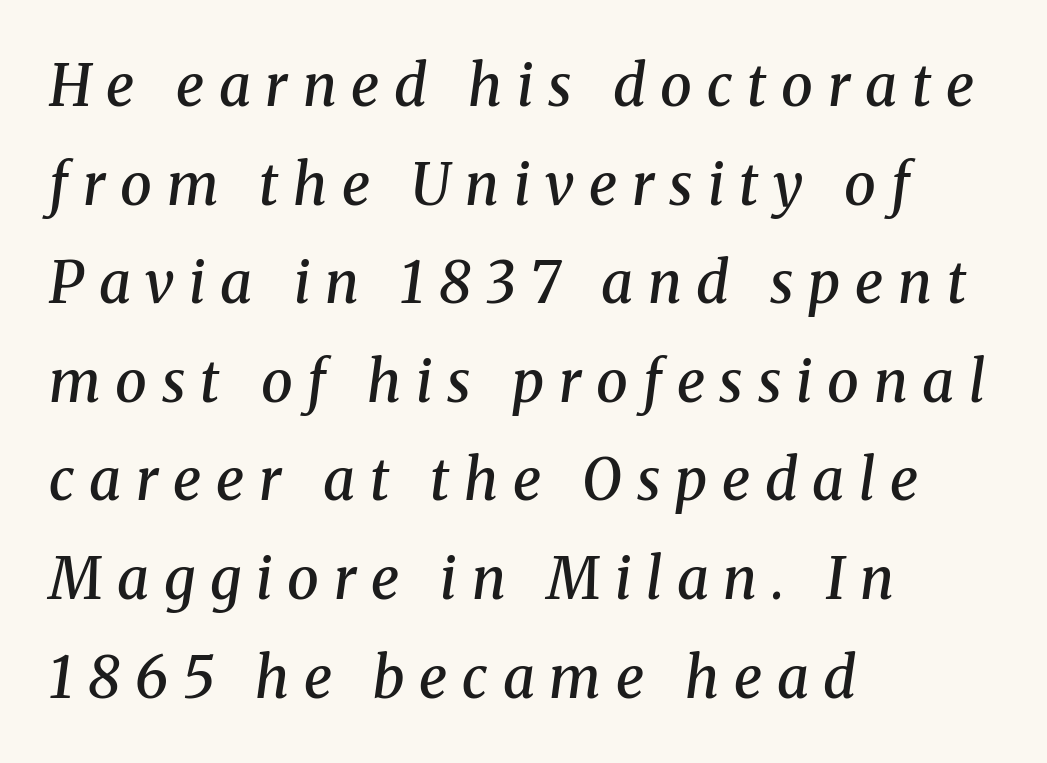
Tall strokes in this sample are angled rather than plumb. This is moderately heavy type, rendered in semibold. Where is the straight margin? On the left. Think of a printed novel: that variable character pitch is what you see here.
